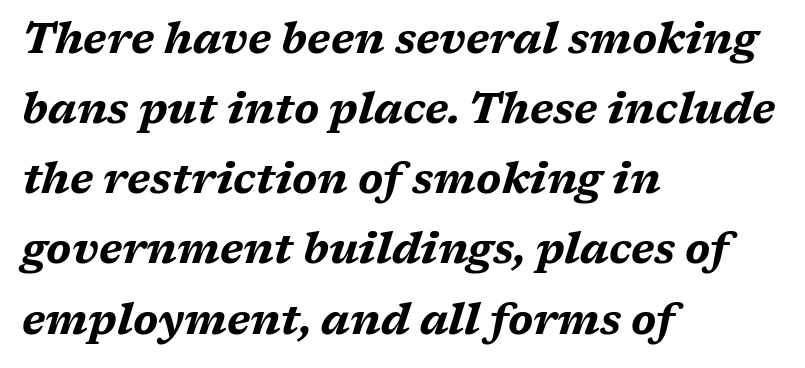
Q: Is the text bold? A: Yes.
Q: Is the text italic (slanted)? A: Yes, it leans right by about 17 degrees.
Q: Is the text underlined? A: No.
Q: How is the paragraph aligned? A: Left-aligned.
Q: Is the spacing between letters normal or unusually wide? A: Normal.
Q: Is the spacing between lines tight, normal or loose? A: Normal.
Q: Width (condensed, normal, or wide)? A: Wide.
Q: Stroke contrast? A: Medium.
Q: x-height? A: Medium.
Q: Monospaced? A: No.
